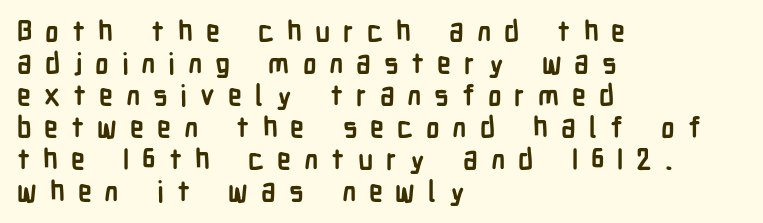
The image shows 28 px semibold, condensed sans-serif type, upright; set left-aligned, tight line spacing (1.14x), unusually wide letter spacing (+0.46 em), not underlined; low stroke contrast and a medium x-height.
